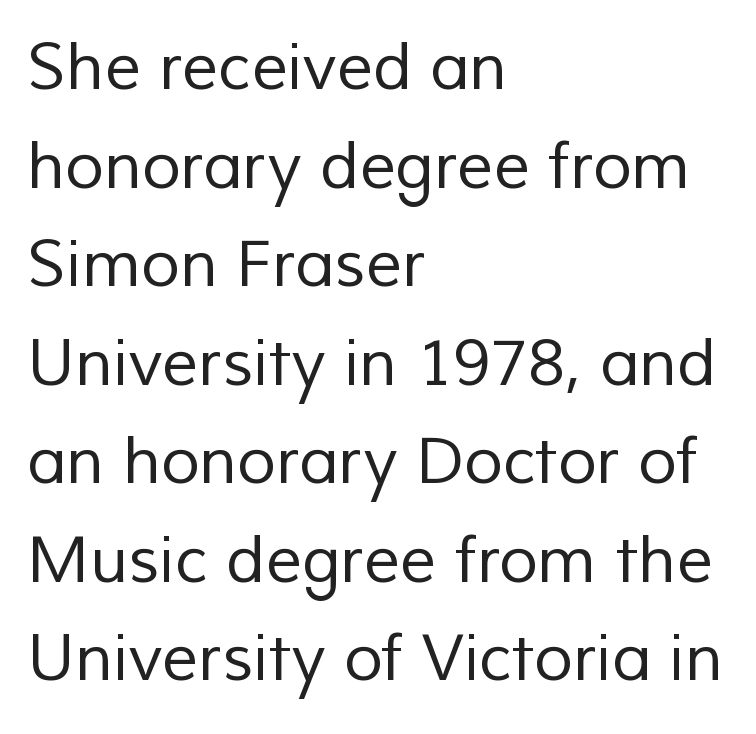
{"serif": "no", "bold": "no", "weight": "regular", "width": "normal", "stroke_contrast": "low", "x_height": "medium", "monospaced": "no", "underline": "no", "align": "left", "line_spacing": "normal", "line_spacing_ratio": 1.54, "letter_spacing": "normal", "letter_spacing_em": 0.0, "glyph_px": 64}
